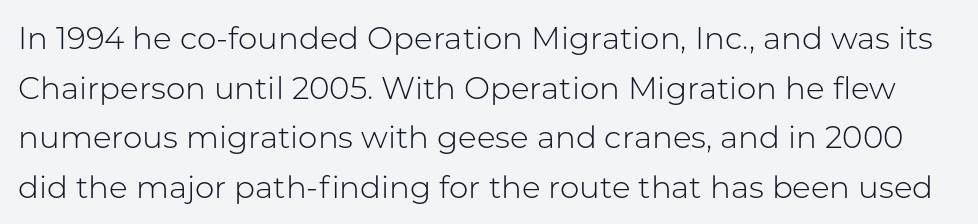
Is this a sans? Yes — the strokes have no serifs. The weight tops out at a normal text grade. Note the varied advance widths — an 'i' is clearly narrower than an 'm'. The zone under the glyphs is completely vacant. Style check: upright.
